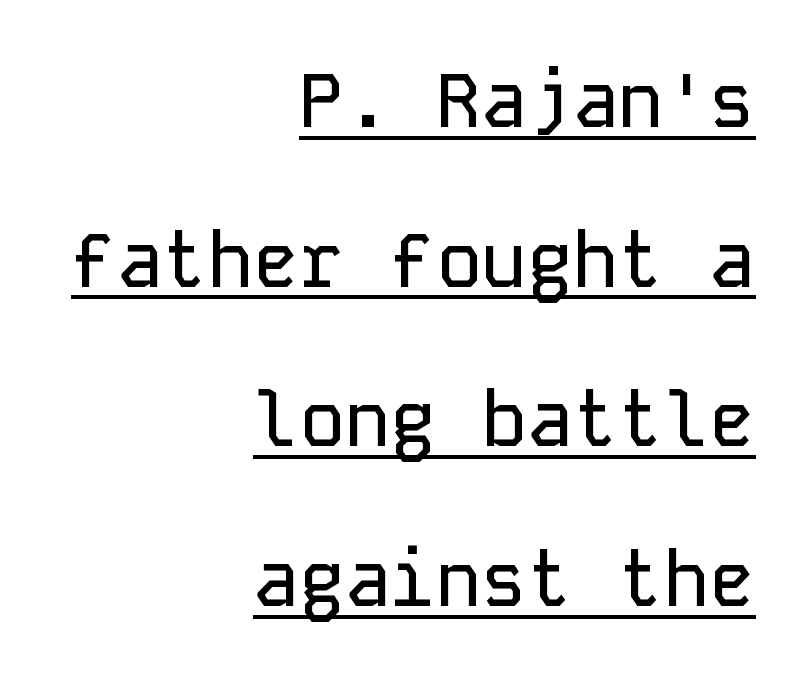
{"serif": "no", "italic": "no", "width": "normal", "stroke_contrast": "low", "x_height": "medium", "monospaced": "yes", "underline": "yes", "align": "right", "line_spacing": "loose", "line_spacing_ratio": 2.1, "letter_spacing": "normal", "letter_spacing_em": 0.0, "glyph_px": 76}
